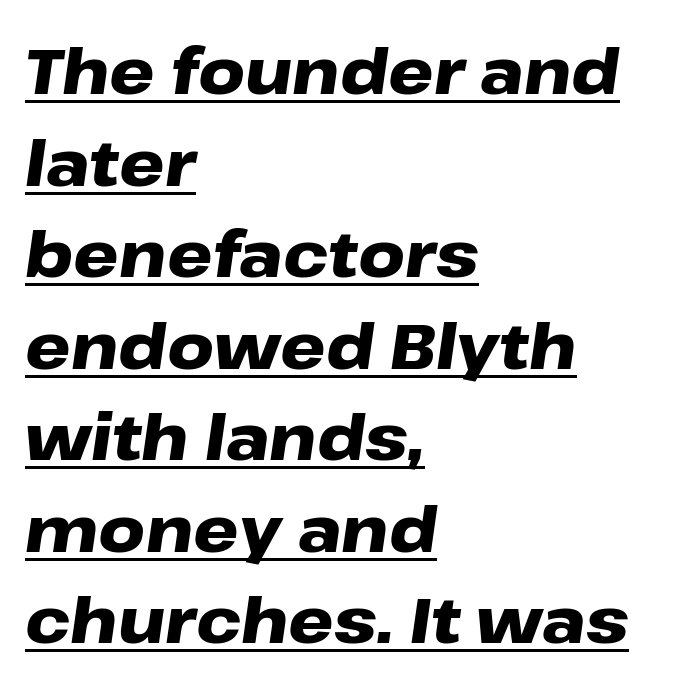
Q: Is the text bold? A: Yes.
Q: Is the text italic (slanted)? A: Yes, it leans right by about 8 degrees.
Q: Is the text underlined? A: Yes.
Q: How is the paragraph aligned? A: Left-aligned.
Q: Is the spacing between letters normal or unusually wide? A: Normal.
Q: Is the spacing between lines tight, normal or loose? A: Normal.
Q: Width (condensed, normal, or wide)? A: Wide.
Q: Stroke contrast? A: Low.
Q: x-height? A: Medium.
Q: Monospaced? A: No.
